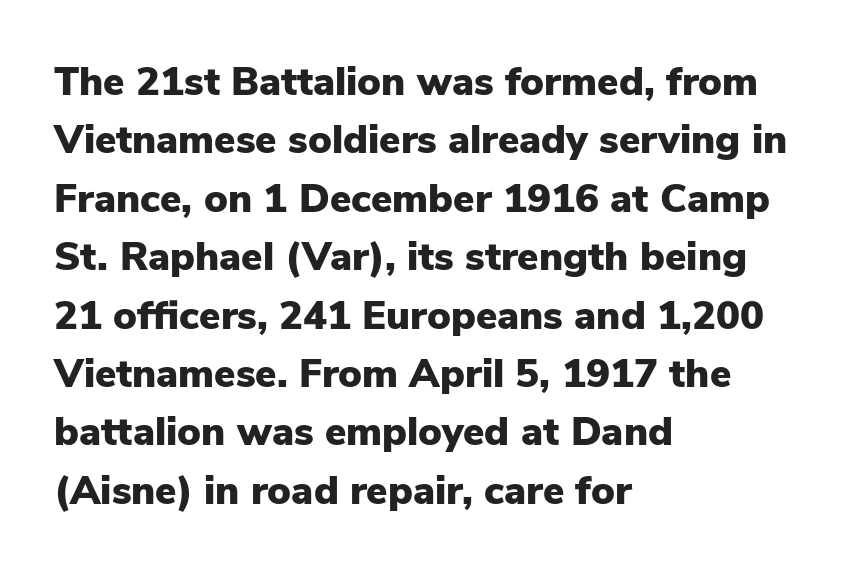
Q: Is the text bold? A: Yes.
Q: Is the text italic (slanted)? A: No, it is upright.
Q: Is the typeface a serif or a sans-serif typeface? A: Sans-serif.
Q: Is the text underlined? A: No.
Q: How is the paragraph aligned? A: Left-aligned.
Q: Is the spacing between letters normal or unusually wide? A: Normal.
Q: Is the spacing between lines tight, normal or loose? A: Normal.
Q: Width (condensed, normal, or wide)? A: Normal.
Q: Stroke contrast? A: Low.
Q: x-height? A: Medium.
Q: Monospaced? A: No.
